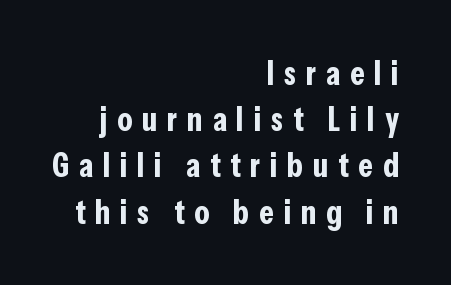
Q: Is the text bold? A: Yes.
Q: Is the text italic (slanted)? A: No, it is upright.
Q: Is the typeface a serif or a sans-serif typeface? A: Sans-serif.
Q: Is the text underlined? A: No.
Q: How is the paragraph aligned? A: Right-aligned.
Q: Is the spacing between letters normal or unusually wide? A: Unusually wide.
Q: Is the spacing between lines tight, normal or loose? A: Normal.
Q: Width (condensed, normal, or wide)? A: Condensed.
Q: Stroke contrast? A: Low.
Q: x-height? A: Medium.
Q: Monospaced? A: No.
